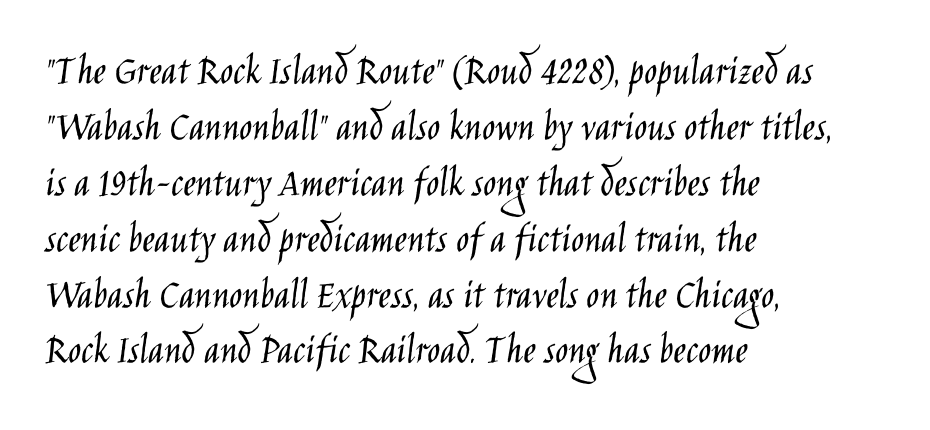
{"serif": "no", "bold": "no", "weight": "light", "width": "condensed", "stroke_contrast": "low", "x_height": "large", "monospaced": "no", "underline": "no", "align": "left", "line_spacing": "normal", "line_spacing_ratio": 1.3, "letter_spacing": "normal", "letter_spacing_em": 0.0, "glyph_px": 43}
